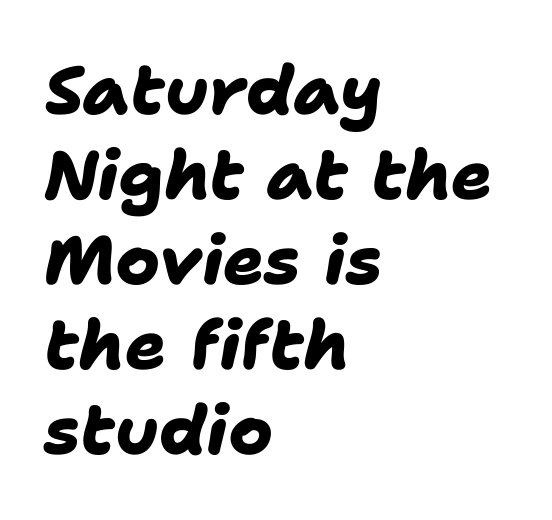
{"serif": "no", "bold": "yes", "weight": "heavy", "width": "normal", "stroke_contrast": "low", "x_height": "medium", "monospaced": "no", "underline": "no", "align": "left", "line_spacing": "normal", "line_spacing_ratio": 1.25, "letter_spacing": "normal", "letter_spacing_em": 0.0, "glyph_px": 68}
